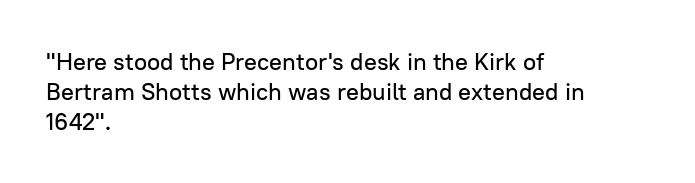
Q: Is the text italic (slanted)? A: No, it is upright.
Q: Is the text underlined? A: No.
Q: How is the paragraph aligned? A: Left-aligned.
Q: Is the spacing between letters normal or unusually wide? A: Normal.
